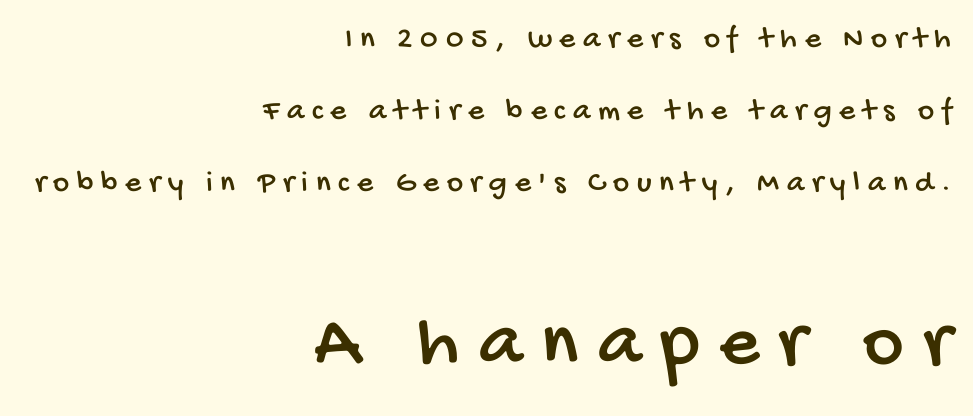
{"serif": "no", "width": "condensed", "stroke_contrast": "low", "x_height": "large", "monospaced": "no", "underline": "no", "align": "right", "line_spacing": "loose", "line_spacing_ratio": 2.32, "letter_spacing": "wide", "letter_spacing_em": 0.25, "larger_block": "second", "size_ratio": 2.52, "glyph_px": 78}
